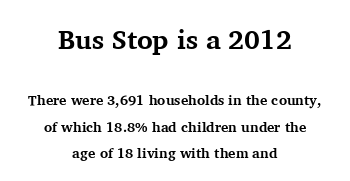
The initial chunk of copy outweighs the following chunk in type size. The line texture is even and compact thanks to regular tracking. This rendering features lettering with no underline. Line starts and ends both wander, symmetrically.
